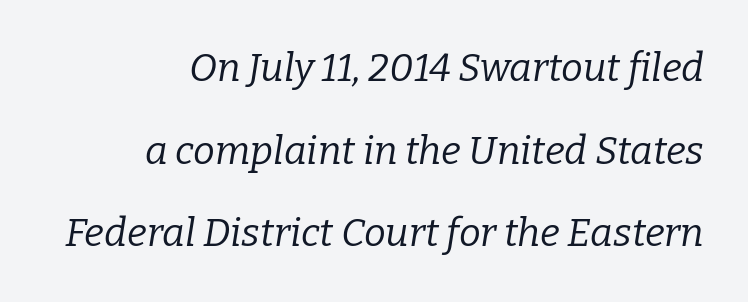
{"serif": "yes", "italic": "yes", "lean": "right", "slant_degrees": 9, "bold": "no", "weight": "regular", "width": "normal", "stroke_contrast": "low", "x_height": "medium", "monospaced": "no", "underline": "no", "align": "right", "line_spacing": "loose", "line_spacing_ratio": 2.12, "letter_spacing": "normal", "letter_spacing_em": 0.0, "glyph_px": 39}
